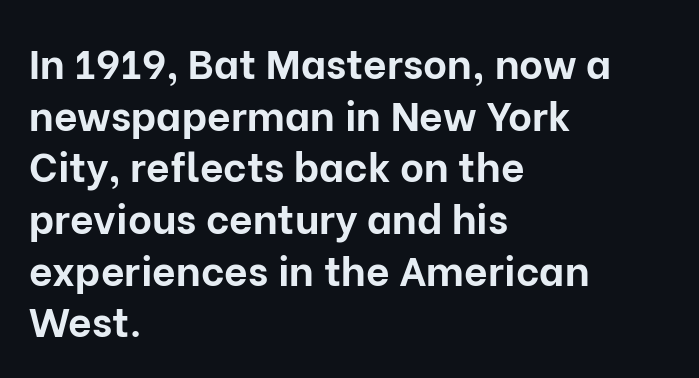
Q: Is the text bold? A: Yes.
Q: Is the text italic (slanted)? A: No, it is upright.
Q: Is the typeface a serif or a sans-serif typeface? A: Sans-serif.
Q: Is the text underlined? A: No.
Q: How is the paragraph aligned? A: Left-aligned.
Q: Is the spacing between letters normal or unusually wide? A: Normal.
Q: Is the spacing between lines tight, normal or loose? A: Normal.
Q: Width (condensed, normal, or wide)? A: Normal.
Q: Stroke contrast? A: Low.
Q: x-height? A: Medium.
Q: Monospaced? A: No.
